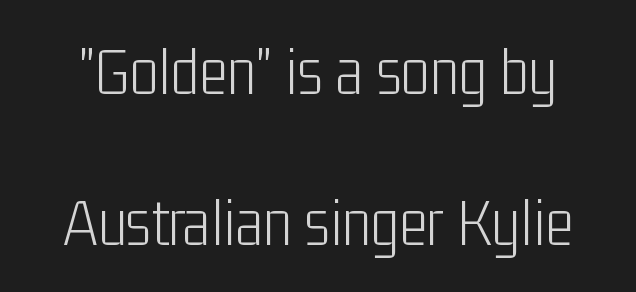
{"serif": "no", "italic": "no", "bold": "no", "weight": "light", "width": "condensed", "stroke_contrast": "low", "x_height": "medium", "monospaced": "no", "underline": "no", "line_spacing": "loose", "line_spacing_ratio": 2.22, "letter_spacing": "normal", "letter_spacing_em": 0.0, "glyph_px": 68}
